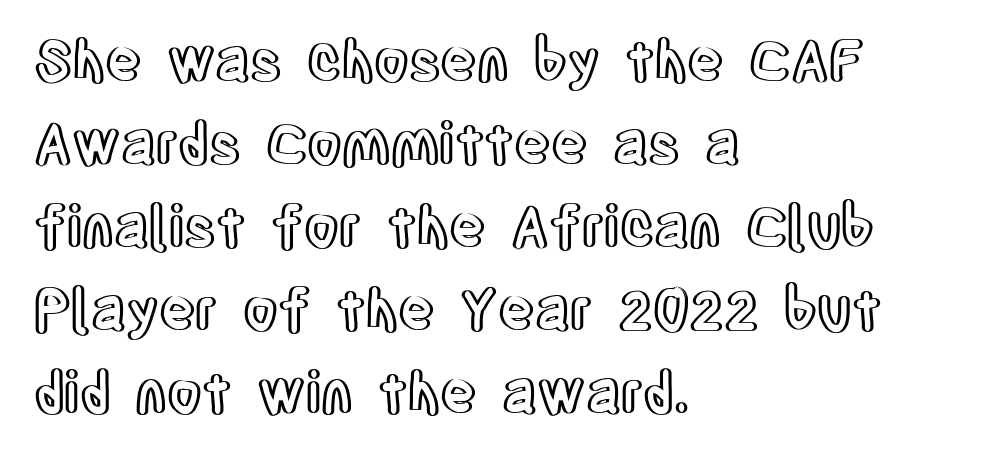
Honestly, the letter spacing is just normal — you wouldn't notice it. The type sits square on the baseline with zero lean. The gap between lines stays unmarked. Evenly set lines give the paragraph a standard silhouette. Varying glyph widths throughout — classic text-font behaviour.
